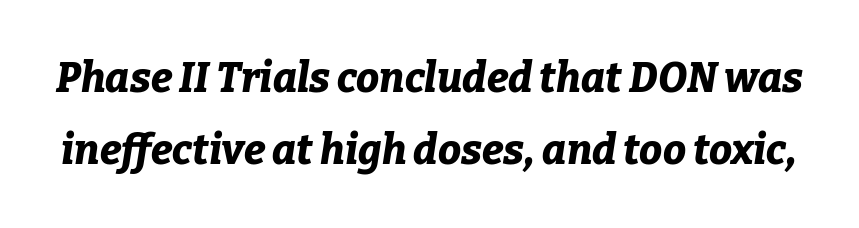
The image shows 41 px bold type, italic (leaning right); set line spacing 1.75x, normal letter spacing, not underlined; low stroke contrast and a medium x-height.
